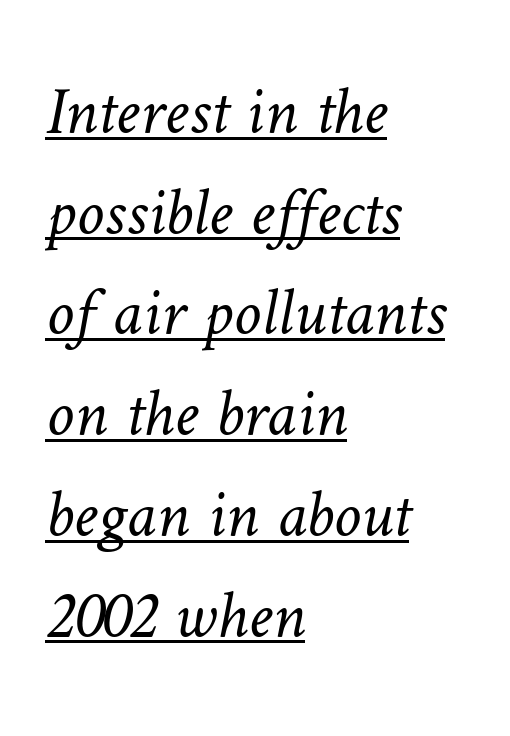
The image shows 69 px light type; set left-aligned, normal line spacing (1.46x), normal letter spacing, underlined; low stroke contrast and a medium x-height.
